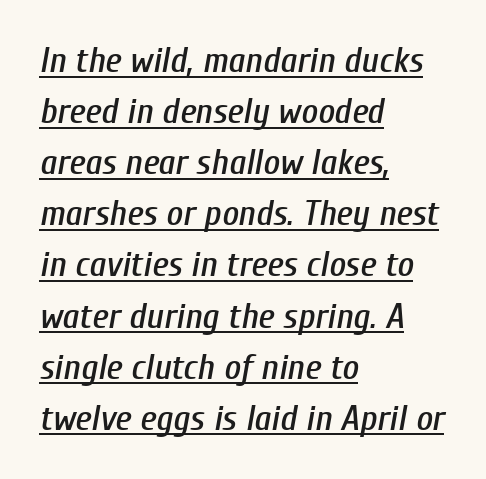
The image shows 36 px condensed type, italic (leaning right); set left-aligned, normal line spacing (1.42x), normal letter spacing, underlined; low stroke contrast and a medium x-height.
